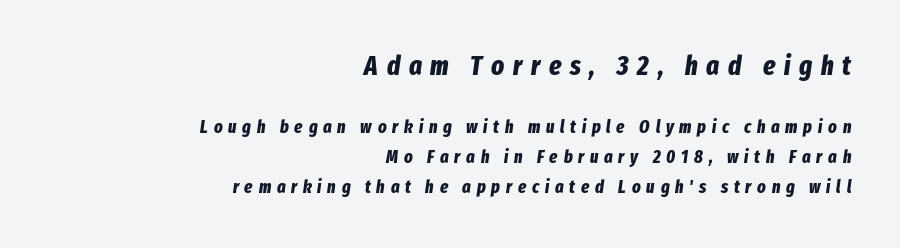
The image shows 27 px bold type, italic (leaning right); set right-aligned, normal line spacing (1.68x), unusually wide letter spacing (+0.32 em), not underlined; the first (top) block is 1.5x larger.
